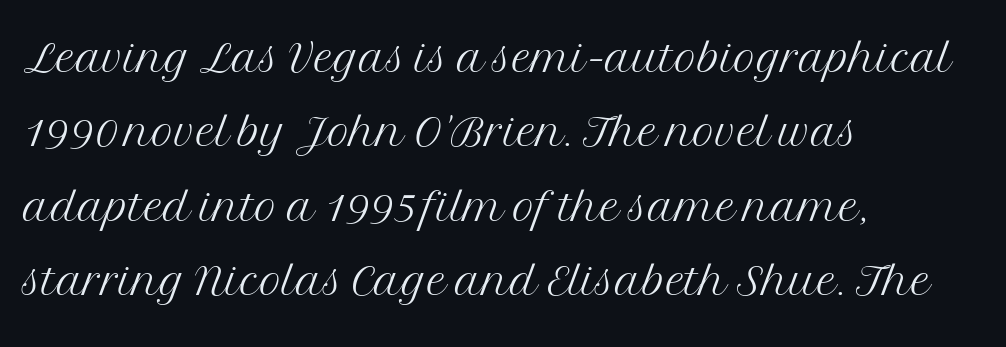
The image shows 61 px light serif type; set left-aligned, line spacing 1.22x, normal letter spacing, not underlined; medium stroke contrast and a medium x-height.
